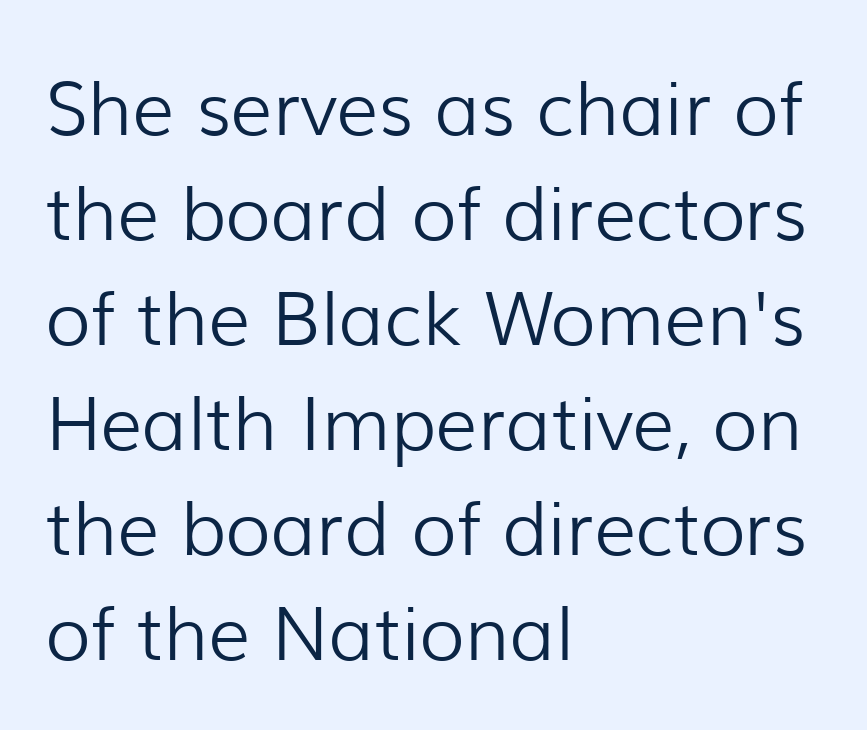
Q: Is the text bold? A: No.
Q: Is the text italic (slanted)? A: No, it is upright.
Q: Is the typeface a serif or a sans-serif typeface? A: Sans-serif.
Q: Is the text underlined? A: No.
Q: How is the paragraph aligned? A: Left-aligned.
Q: Is the spacing between letters normal or unusually wide? A: Normal.
Q: Is the spacing between lines tight, normal or loose? A: Normal.
Q: Width (condensed, normal, or wide)? A: Normal.
Q: Stroke contrast? A: Low.
Q: x-height? A: Medium.
Q: Monospaced? A: No.
